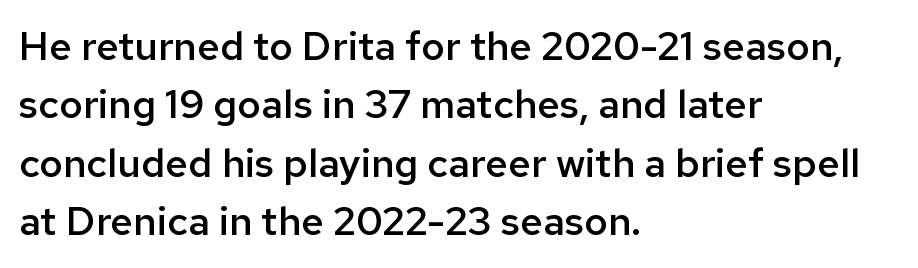
In terms of weight, the rendering is demibold, just under bold. Vertically, the passage feels balanced, rows spaced as you'd expect. No feet cap the strokes, marking this as sans-serif type. The lettering holds an erect, upright posture throughout. These lines are rendered in a variable-pitch font. Nobody touched the tracking dial on this one.
